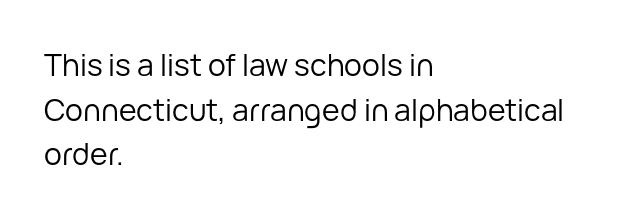
{"serif": "no", "italic": "no", "bold": "no", "weight": "regular", "width": "normal", "stroke_contrast": "low", "x_height": "medium", "monospaced": "no", "underline": "no", "align": "left", "line_spacing": "normal", "line_spacing_ratio": 1.49, "letter_spacing": "normal", "letter_spacing_em": 0.0, "glyph_px": 30}
